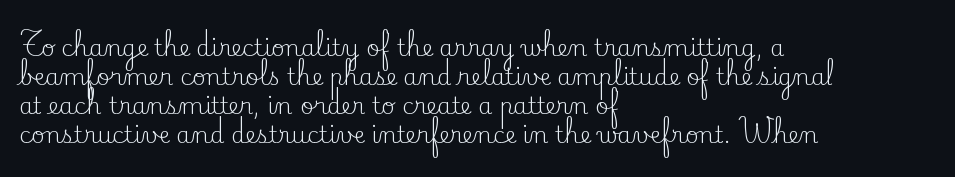
The image shows 23 px text type, upright; set left-aligned, normal line spacing (1.26x), normal letter spacing, not underlined.
